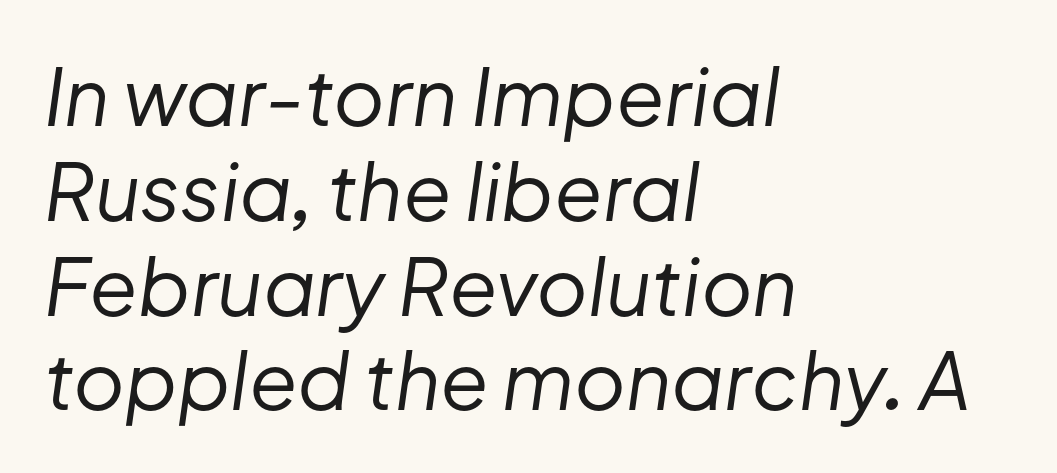
Q: Is the text bold? A: No.
Q: Is the text italic (slanted)? A: Yes, it leans right by about 8 degrees.
Q: Is the text underlined? A: No.
Q: How is the paragraph aligned? A: Left-aligned.
Q: Is the spacing between letters normal or unusually wide? A: Normal.
Q: Width (condensed, normal, or wide)? A: Normal.
Q: Stroke contrast? A: Low.
Q: x-height? A: Medium.
Q: Monospaced? A: No.
